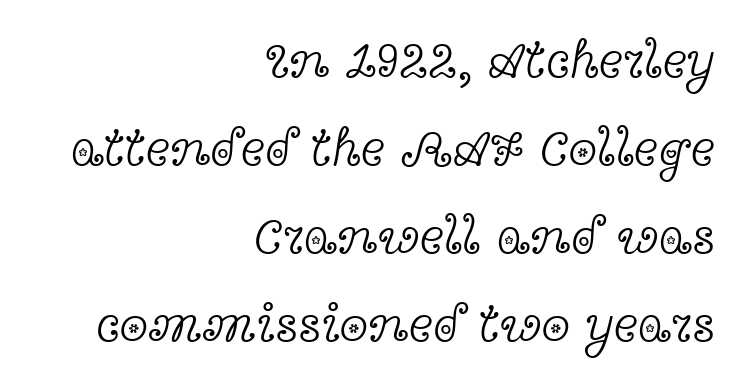
Q: Is the text bold? A: No.
Q: Is the text italic (slanted)? A: No, it is upright.
Q: Is the typeface a serif or a sans-serif typeface? A: Serif.
Q: Is the text underlined? A: No.
Q: How is the paragraph aligned? A: Right-aligned.
Q: Is the spacing between letters normal or unusually wide? A: Normal.
Q: Is the spacing between lines tight, normal or loose? A: Normal.
Q: Width (condensed, normal, or wide)? A: Wide.
Q: x-height? A: Medium.
Q: Monospaced? A: No.
